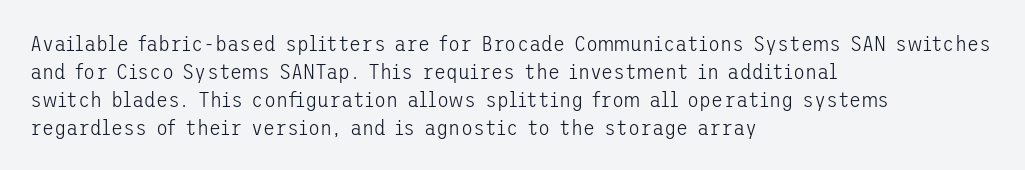
{"italic": "no", "bold": "no", "underline": "no", "align": "left", "line_spacing": "normal", "line_spacing_ratio": 1.27, "letter_spacing": "normal", "letter_spacing_em": 0.0, "glyph_px": 22}
